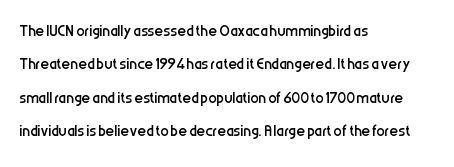
Q: Is the text bold? A: No.
Q: Is the text italic (slanted)? A: No, it is upright.
Q: Is the text underlined? A: No.
Q: How is the paragraph aligned? A: Left-aligned.
Q: Is the spacing between letters normal or unusually wide? A: Normal.
Q: Is the spacing between lines tight, normal or loose? A: Normal.
